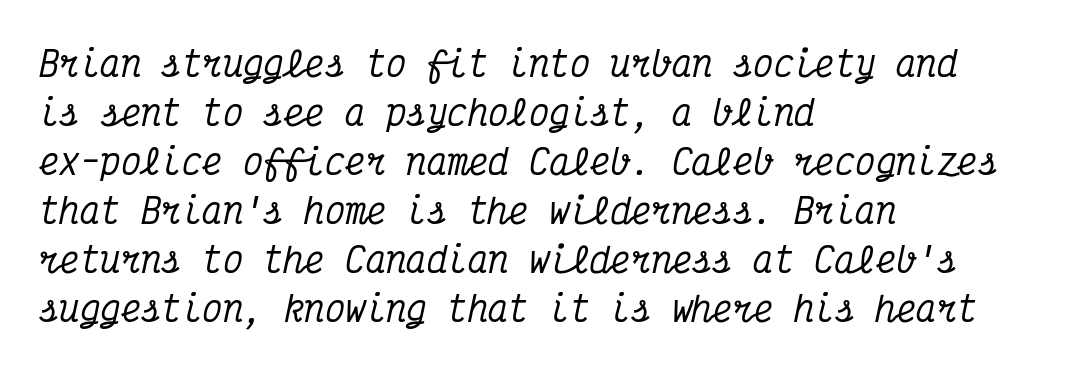
Q: Is the text italic (slanted)? A: Yes, it leans right by about 12 degrees.
Q: Is the typeface a serif or a sans-serif typeface? A: Serif.
Q: Is the text underlined? A: No.
Q: How is the paragraph aligned? A: Left-aligned.
Q: Is the spacing between letters normal or unusually wide? A: Normal.
Q: Is the spacing between lines tight, normal or loose? A: Normal.
Q: Width (condensed, normal, or wide)? A: Condensed.
Q: Stroke contrast? A: Medium.
Q: x-height? A: Medium.
Q: Monospaced? A: Yes.
